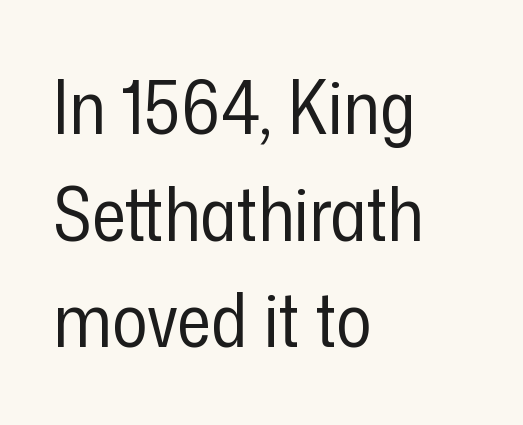
{"serif": "no", "italic": "no", "bold": "no", "weight": "regular", "width": "condensed", "stroke_contrast": "low", "x_height": "medium", "monospaced": "no", "underline": "no", "align": "left", "line_spacing": "normal", "line_spacing_ratio": 1.44, "letter_spacing": "normal", "letter_spacing_em": 0.0, "glyph_px": 74}
